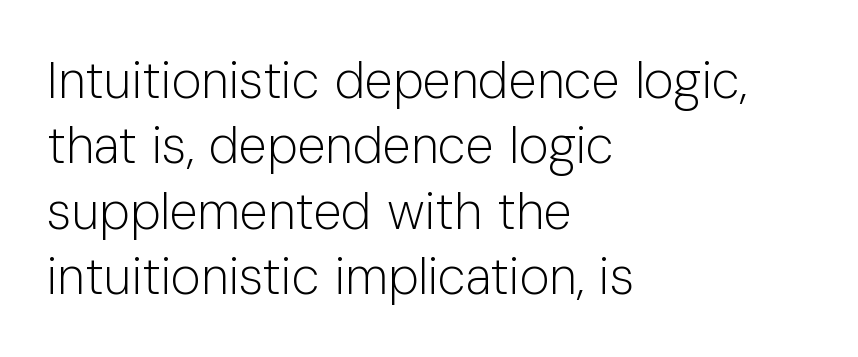
The image shows 51 px light sans-serif type, upright; set left-aligned, normal line spacing (1.28x), normal letter spacing, not underlined; low stroke contrast and a medium x-height.
